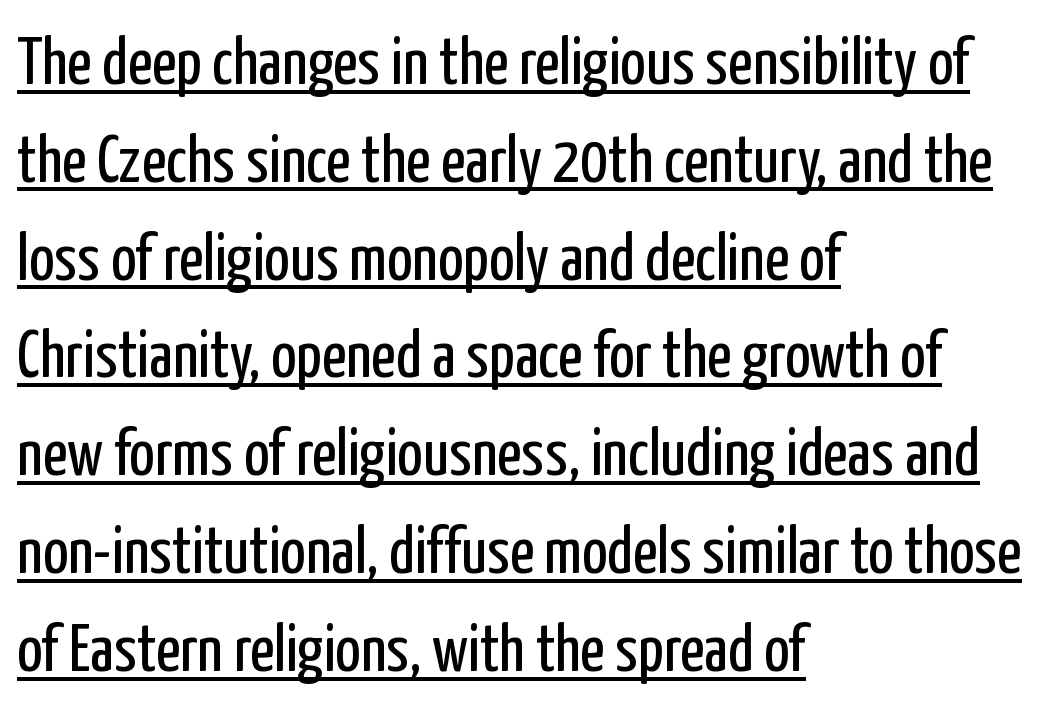
Think of a printed novel: that variable character pitch is what you see here. The passage shown stacks its lines at a standard gap. If you drew a ruler down the left edge, every line would touch it. Vertical stems look standard width or narrower in stroke. Does a line run under the words? Yes, clearly. Letterform terminals end flat and unadorned throughout the passage.
